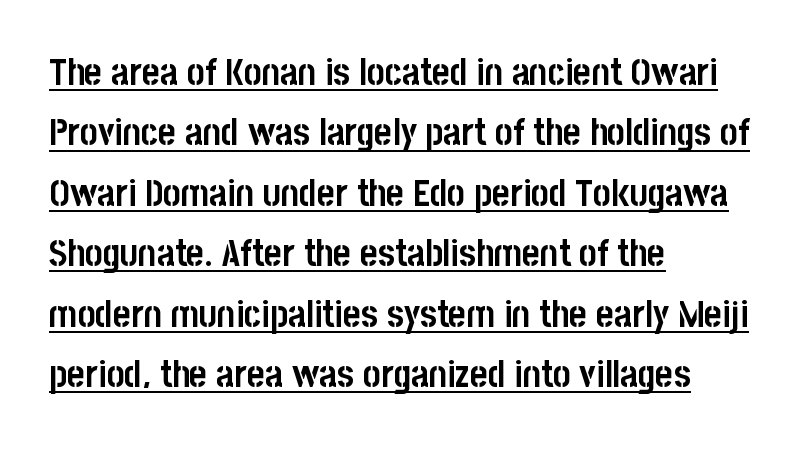
The image shows 38 px semibold, condensed sans-serif type, upright; set left-aligned, normal line spacing (1.59x), normal letter spacing, underlined; low stroke contrast and a large x-height.
